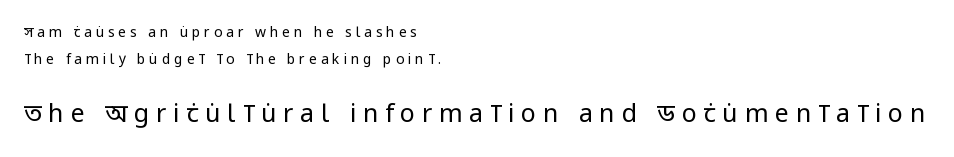
The image shows 25 px text type, upright; set left-aligned, loose line spacing (1.95x), unusually wide letter spacing (+0.27 em), not underlined; the second (bottom) block is 1.79x larger.
